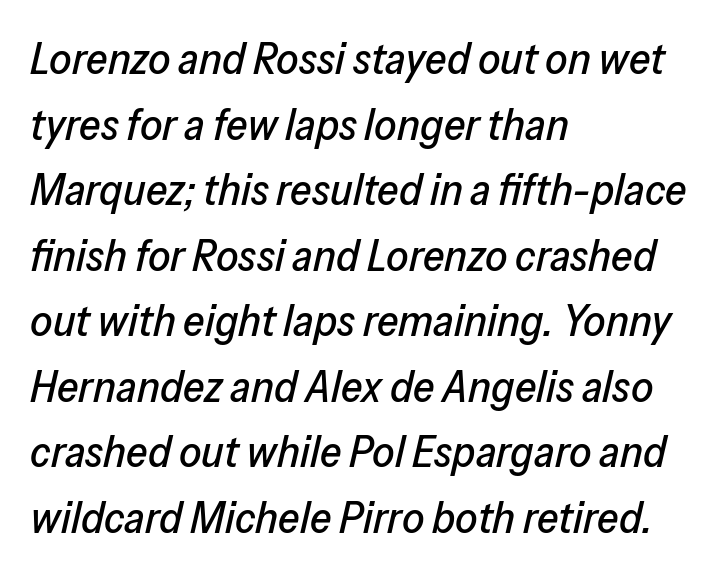
Q: Is the text italic (slanted)? A: Yes, it leans right by about 13 degrees.
Q: Is the text underlined? A: No.
Q: How is the paragraph aligned? A: Left-aligned.
Q: Is the spacing between letters normal or unusually wide? A: Normal.
Q: Is the spacing between lines tight, normal or loose? A: Normal.
Q: Width (condensed, normal, or wide)? A: Normal.
Q: Stroke contrast? A: Low.
Q: x-height? A: Medium.
Q: Monospaced? A: No.
